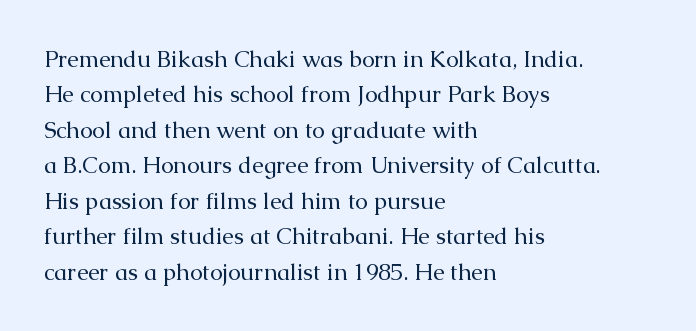
{"italic": "no", "bold": "no", "underline": "no", "align": "left", "line_spacing": "normal", "line_spacing_ratio": 1.54, "letter_spacing": "normal", "letter_spacing_em": 0.0, "glyph_px": 23}
